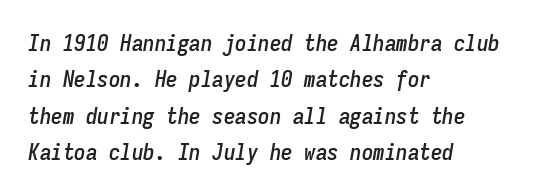
Q: Is the text italic (slanted)? A: Yes, it leans right by about 9 degrees.
Q: Is the text underlined? A: No.
Q: How is the paragraph aligned? A: Left-aligned.
Q: Is the spacing between letters normal or unusually wide? A: Normal.
Q: Is the spacing between lines tight, normal or loose? A: Normal.
